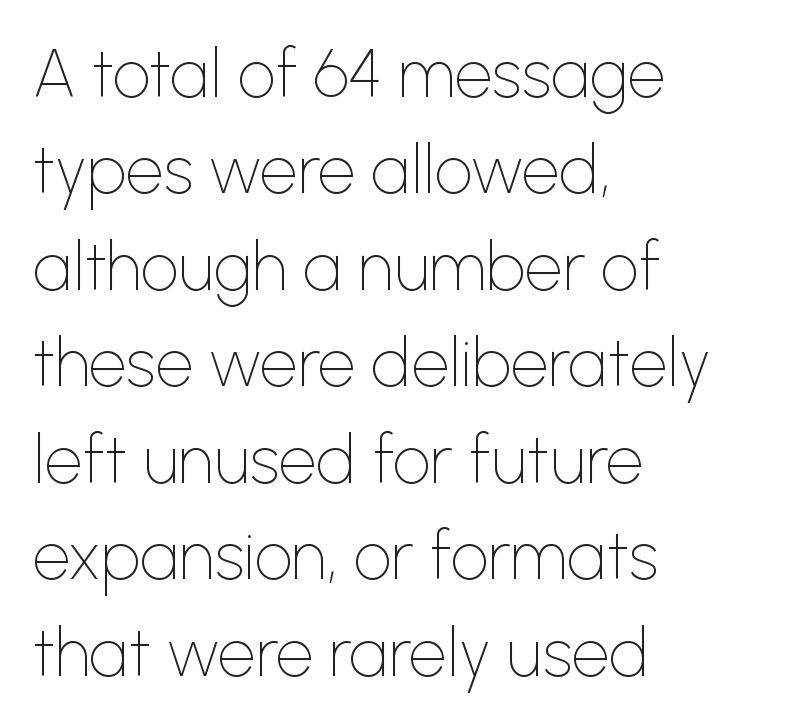
{"serif": "no", "italic": "no", "bold": "no", "weight": "thin", "width": "normal", "stroke_contrast": "low", "x_height": "medium", "monospaced": "no", "underline": "no", "align": "left", "line_spacing": "normal", "line_spacing_ratio": 1.44, "letter_spacing": "normal", "letter_spacing_em": 0.0, "glyph_px": 67}
